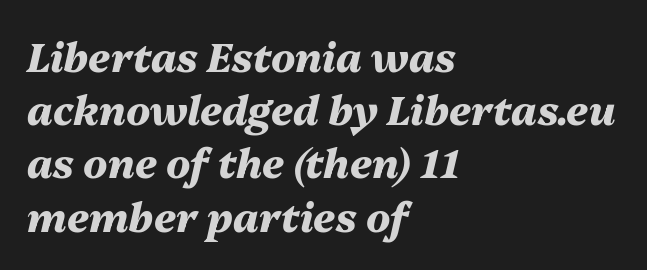
Evenly set lines give the paragraph a standard silhouette. Every row of glyphs begins at an identical x-position on the left. Underline: absent. If you drew a line through each stem, it would be angled. Its strokes are broad and dark, the hallmark of bold type. Spacing verdict: proportional, widths tailored to each character.
